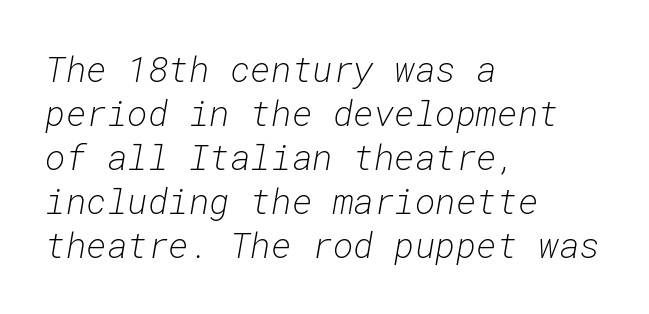
The baseline area is clear. Default kerning and tracking; the words read as compact shapes. Summary of vertical rhythm: regular, with standard interline spacing. Looks like terminal output: every glyph gets an equal slot.
